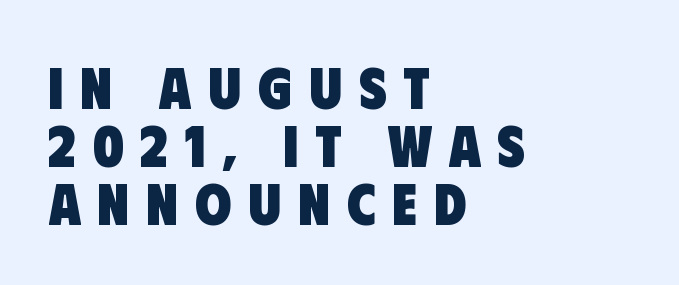
The image shows 59 px heavy, condensed sans-serif type; set left-aligned, tight line spacing (0.98x), unusually wide letter spacing (+0.28 em), not underlined; low stroke contrast and a large x-height.
